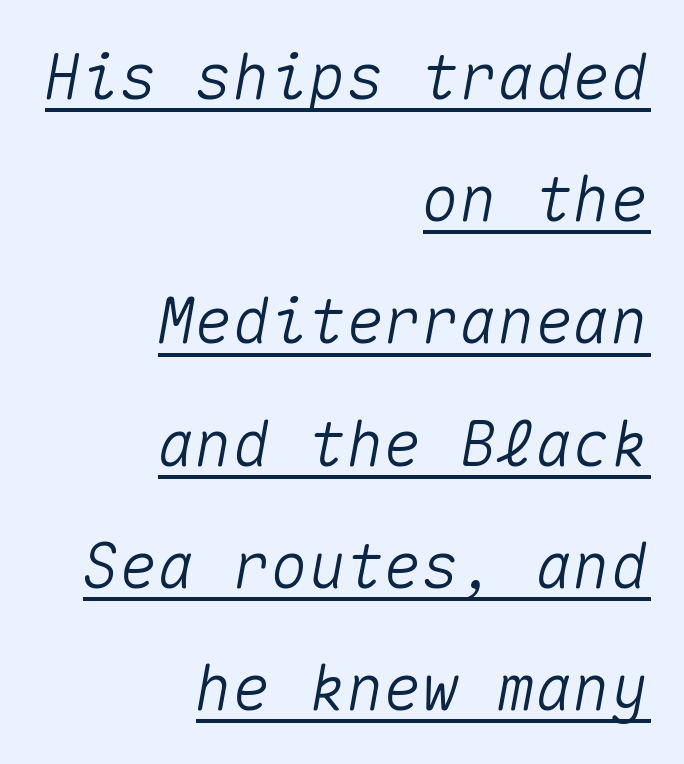
Q: Is the text italic (slanted)? A: Yes, it leans right by about 10 degrees.
Q: Is the text underlined? A: Yes.
Q: How is the paragraph aligned? A: Right-aligned.
Q: Is the spacing between letters normal or unusually wide? A: Normal.
Q: Is the spacing between lines tight, normal or loose? A: Loose.
Q: Width (condensed, normal, or wide)? A: Normal.
Q: Stroke contrast? A: Medium.
Q: x-height? A: Medium.
Q: Monospaced? A: Yes.
